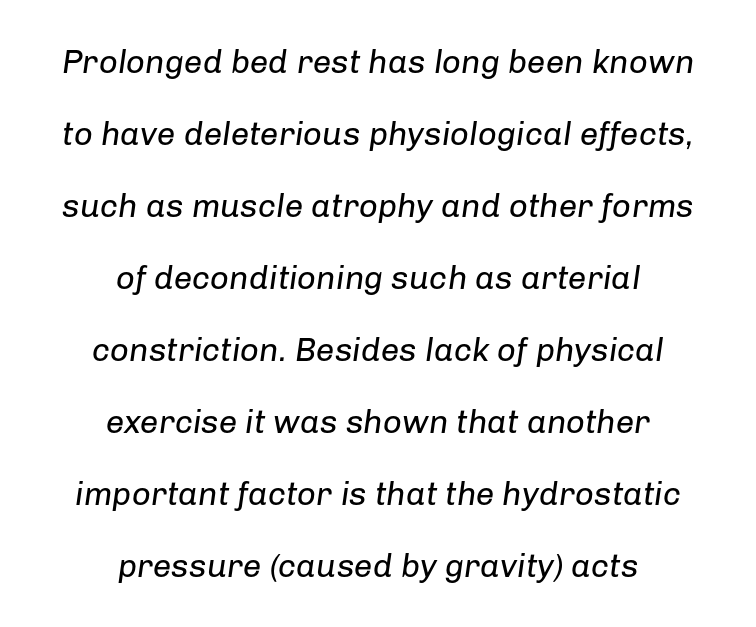
The image shows 33 px regular-weight type, italic (leaning right); set centered, loose line spacing (2.18x), normal letter spacing, not underlined; low stroke contrast and a medium x-height.
